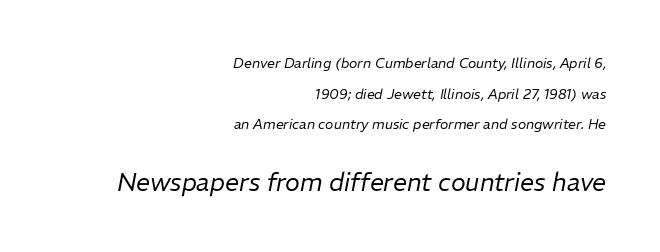
{"italic": "yes", "lean": "right", "slant_degrees": 11, "bold": "no", "underline": "no", "align": "right", "line_spacing": "loose", "line_spacing_ratio": 2.18, "letter_spacing": "normal", "letter_spacing_em": 0.0, "larger_block": "second", "size_ratio": 1.79, "glyph_px": 25}
